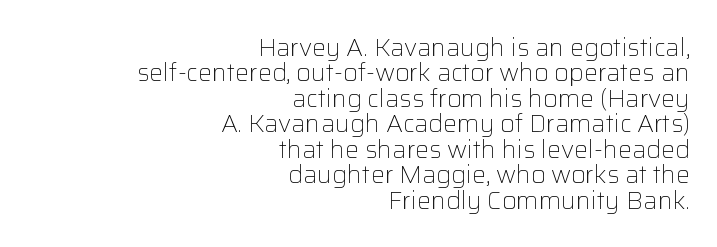
Letters rest on an invisible, unmarked baseline. Is this a heavy cut? Hardly; it is regular or lighter. Quick note: interline space is minimal. You can tell it's not italic because the verticals are truly vertical.
